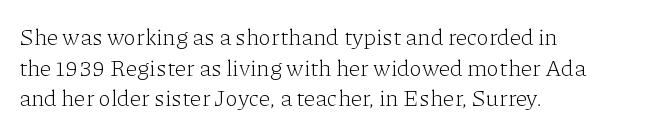
Q: Is the text bold? A: No.
Q: Is the text italic (slanted)? A: No, it is upright.
Q: Is the text underlined? A: No.
Q: How is the paragraph aligned? A: Left-aligned.
Q: Is the spacing between letters normal or unusually wide? A: Normal.
Q: Is the spacing between lines tight, normal or loose? A: Normal.
